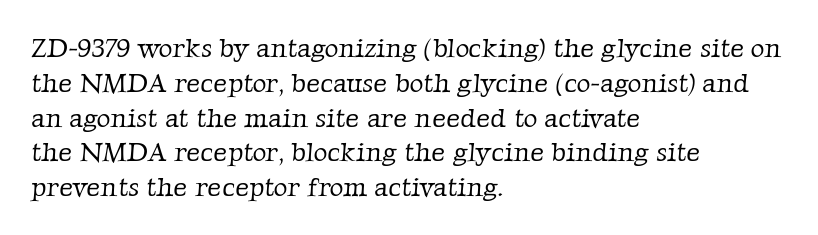
This rendering uses left alignment, leaving the right contour irregular. The cut favours lightness, reaching ordinary text weight at its darkest. Just letters on the line, the space beneath them empty. Inter-character spacing is left at the font's built-in metrics. Normally led — the rows are evenly, conventionally spaced.
